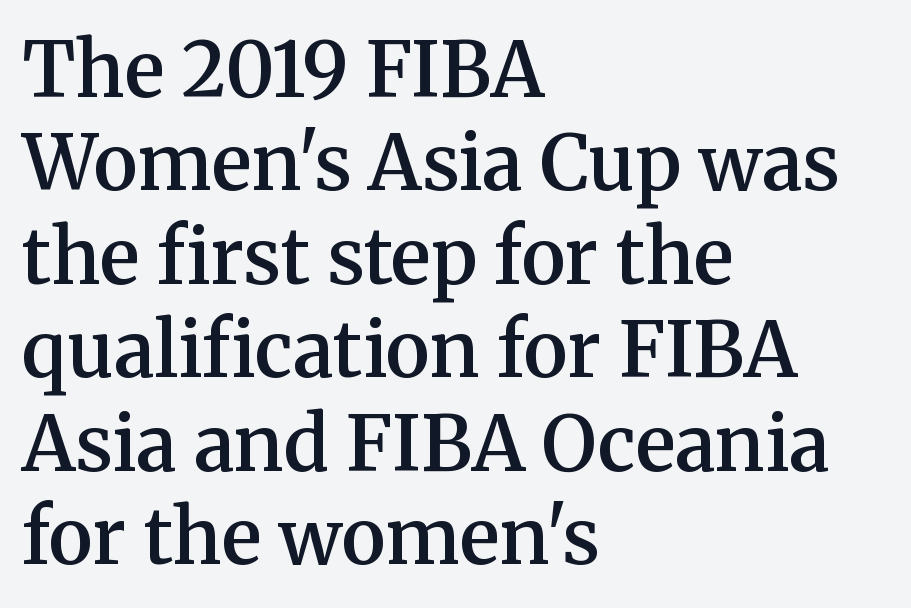
Q: Is the text bold? A: Semi-bold.
Q: Is the text italic (slanted)? A: No, it is upright.
Q: Is the typeface a serif or a sans-serif typeface? A: Serif.
Q: Is the text underlined? A: No.
Q: How is the paragraph aligned? A: Left-aligned.
Q: Is the spacing between letters normal or unusually wide? A: Normal.
Q: Width (condensed, normal, or wide)? A: Normal.
Q: Stroke contrast? A: Medium.
Q: x-height? A: Medium.
Q: Monospaced? A: No.
